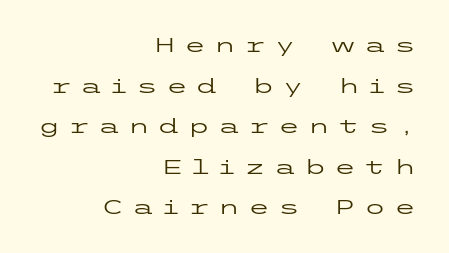
The image shows 20 px text type, upright; set right-aligned, loose line spacing (2.03x), unusually wide letter spacing (+0.4 em), not underlined.
